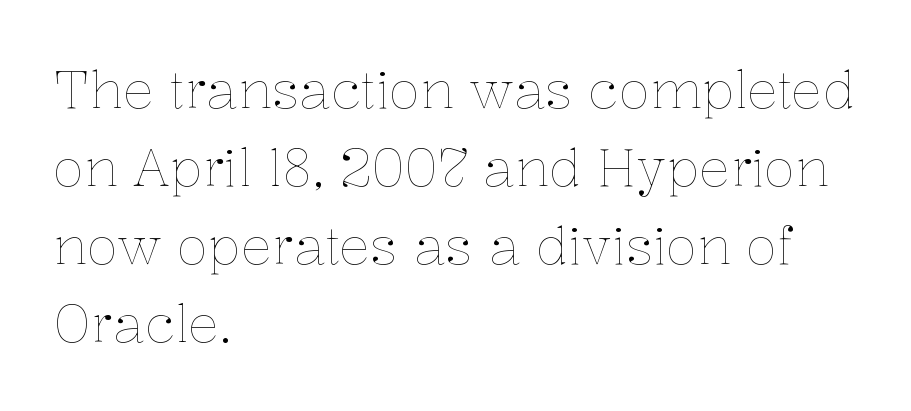
The image shows 52 px thin type, upright; set left-aligned, normal line spacing (1.5x), normal letter spacing, not underlined; low stroke contrast and a medium x-height.
